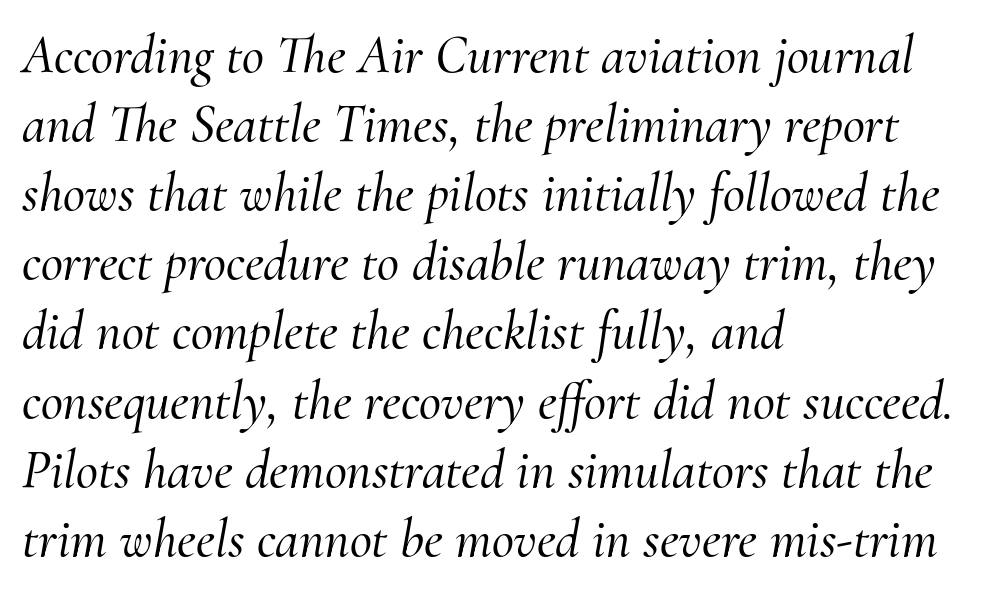
Q: Is the text italic (slanted)? A: Yes, it leans right by about 10 degrees.
Q: Is the typeface a serif or a sans-serif typeface? A: Serif.
Q: Is the text underlined? A: No.
Q: How is the paragraph aligned? A: Left-aligned.
Q: Is the spacing between letters normal or unusually wide? A: Normal.
Q: Is the spacing between lines tight, normal or loose? A: Normal.
Q: Width (condensed, normal, or wide)? A: Normal.
Q: Stroke contrast? A: Medium.
Q: x-height? A: Small.
Q: Monospaced? A: No.
